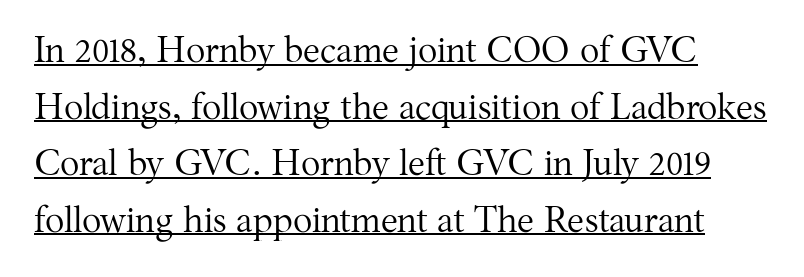
{"serif": "yes", "italic": "no", "bold": "no", "weight": "regular", "width": "normal", "stroke_contrast": "medium", "x_height": "medium", "monospaced": "no", "underline": "yes", "line_spacing": "normal", "line_spacing_ratio": 1.57, "letter_spacing": "normal", "letter_spacing_em": 0.0, "glyph_px": 36}
